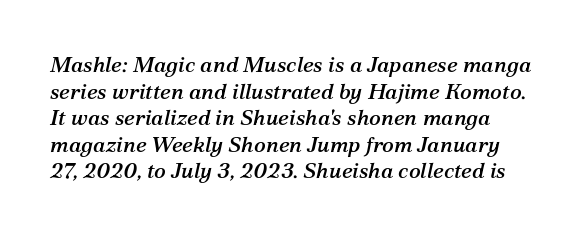
Glyph-to-glyph distance matches everyday printed text. Slanted lettering throughout. Letters rest on an invisible, unmarked baseline.
